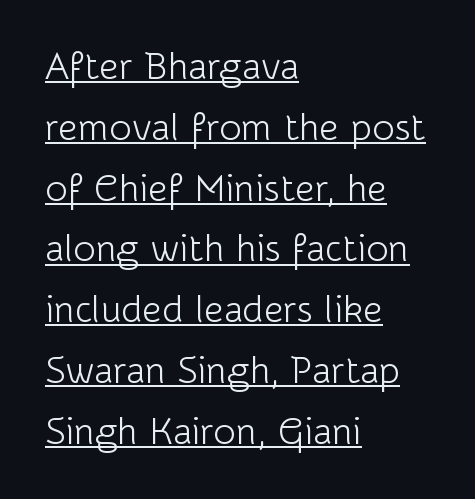
{"serif": "no", "italic": "no", "bold": "no", "weight": "light", "width": "normal", "stroke_contrast": "low", "x_height": "medium", "monospaced": "no", "underline": "yes", "align": "left", "line_spacing": "normal", "line_spacing_ratio": 1.6, "letter_spacing": "normal", "letter_spacing_em": 0.0, "glyph_px": 38}
